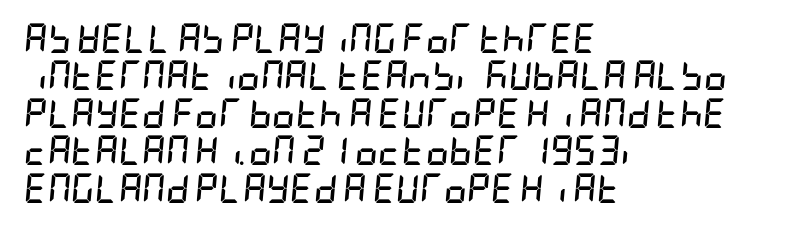
The image shows 29 px semibold, condensed type, italic (leaning right); set left-aligned, normal line spacing (1.29x), normal letter spacing, not underlined; low stroke contrast and a large x-height.
